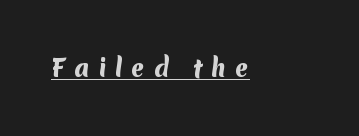
Stroke thickness is high; the sample reads as a true bold. Each line of the rendering has a horizontal stroke beneath the glyphs. This sample uses expanded letter spacing, leaving extra air between glyphs.
